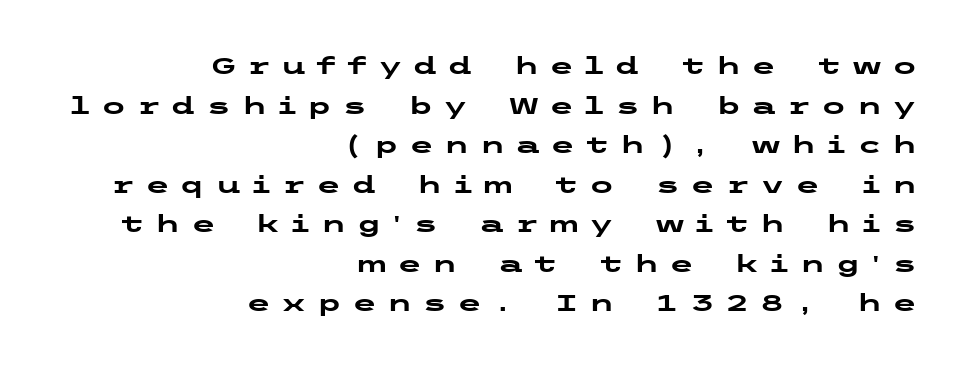
The image shows 23 px bold type, upright; set right-aligned, line spacing 1.72x, unusually wide letter spacing (+0.43 em), not underlined.
